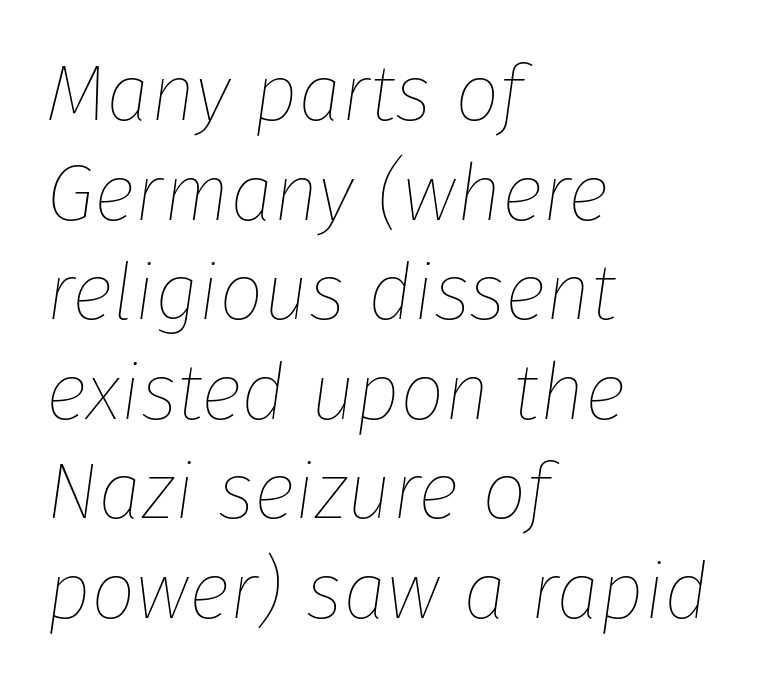
{"italic": "yes", "lean": "right", "slant_degrees": 8, "bold": "no", "weight": "thin", "width": "normal", "stroke_contrast": "low", "x_height": "medium", "monospaced": "no", "underline": "no", "align": "left", "line_spacing": "normal", "line_spacing_ratio": 1.26, "letter_spacing": "normal", "letter_spacing_em": 0.0, "glyph_px": 79}
